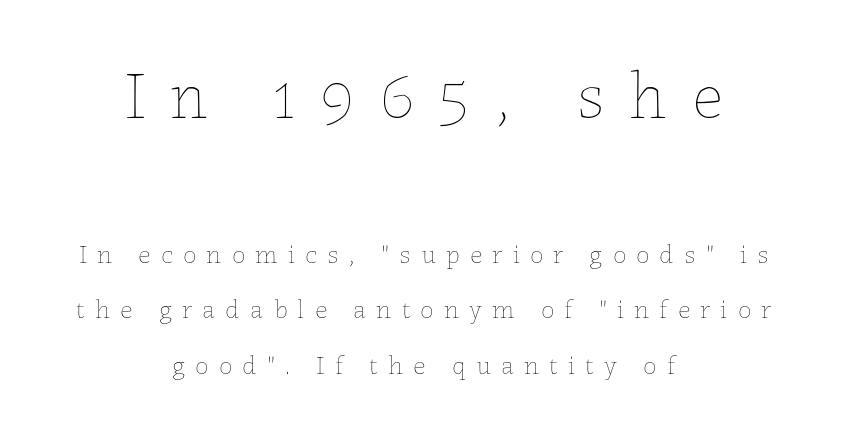
Note the varied advance widths — an 'i' is clearly narrower than an 'm'. A centered setting, common on invitations and titles, is used for this passage. Is the letter spacing exaggerated? Yes — the characters are pushed far apart. Stroke mass is kept to a normal reading level or below.
